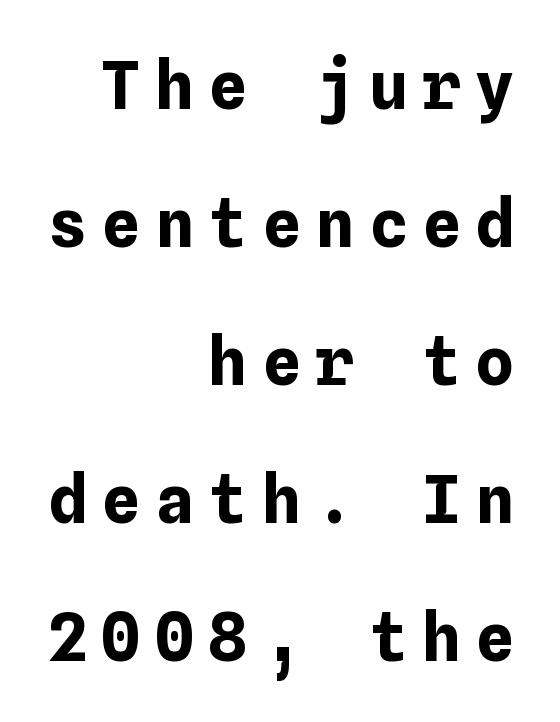
{"italic": "no", "bold": "yes", "weight": "bold", "width": "normal", "stroke_contrast": "low", "x_height": "medium", "underline": "no", "align": "right", "line_spacing": "loose", "line_spacing_ratio": 2.09, "letter_spacing": "wide", "letter_spacing_em": 0.21, "glyph_px": 66}
